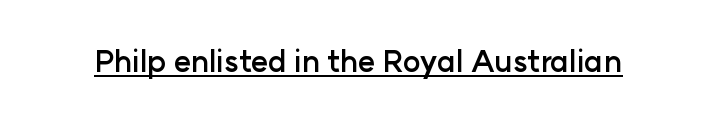
{"serif": "no", "italic": "no", "bold": "yes", "weight": "semibold", "width": "normal", "stroke_contrast": "low", "x_height": "medium", "monospaced": "no", "underline": "yes", "letter_spacing": "normal", "letter_spacing_em": 0.0, "glyph_px": 30}
